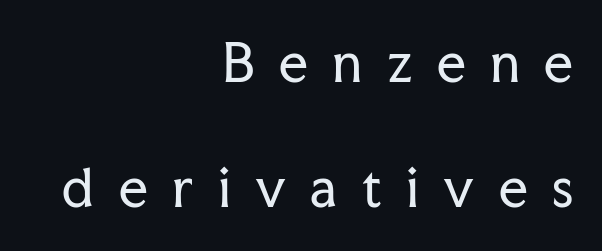
{"serif": "yes", "italic": "no", "bold": "no", "weight": "regular", "width": "normal", "stroke_contrast": "low", "x_height": "medium", "monospaced": "no", "underline": "no", "align": "right", "line_spacing": "loose", "line_spacing_ratio": 2.46, "letter_spacing": "wide", "letter_spacing_em": 0.48, "glyph_px": 51}
